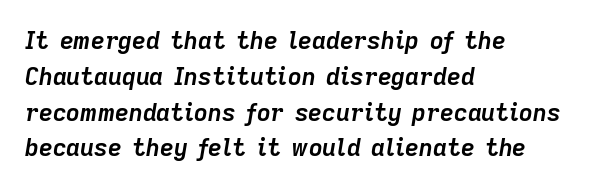
{"italic": "yes", "lean": "right", "slant_degrees": 9, "bold": "yes", "underline": "no", "align": "left", "line_spacing": "normal", "line_spacing_ratio": 1.49, "letter_spacing": "normal", "letter_spacing_em": 0.0, "glyph_px": 24}
